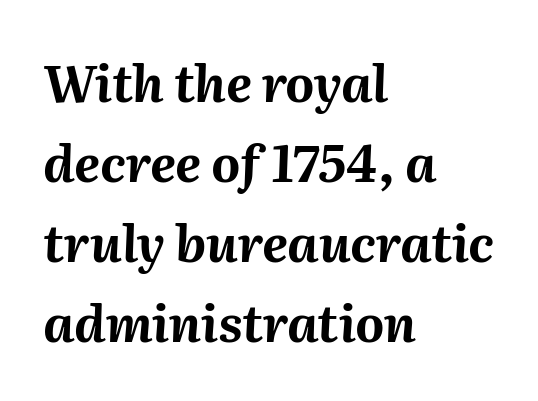
{"italic": "yes", "lean": "right", "slant_degrees": 2, "bold": "yes", "weight": "bold", "width": "normal", "stroke_contrast": "medium", "x_height": "medium", "monospaced": "no", "underline": "no", "align": "left", "line_spacing": "normal", "line_spacing_ratio": 1.6, "letter_spacing": "normal", "letter_spacing_em": 0.0, "glyph_px": 50}
